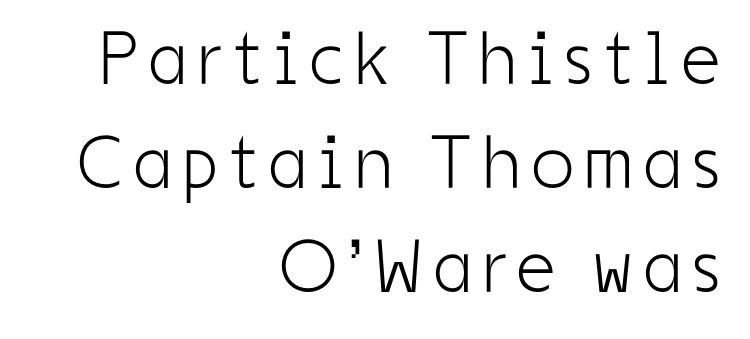
{"serif": "no", "italic": "no", "bold": "no", "weight": "light", "width": "condensed", "stroke_contrast": "low", "x_height": "medium", "monospaced": "no", "underline": "no", "align": "right", "line_spacing": "normal", "line_spacing_ratio": 1.39, "glyph_px": 75}
